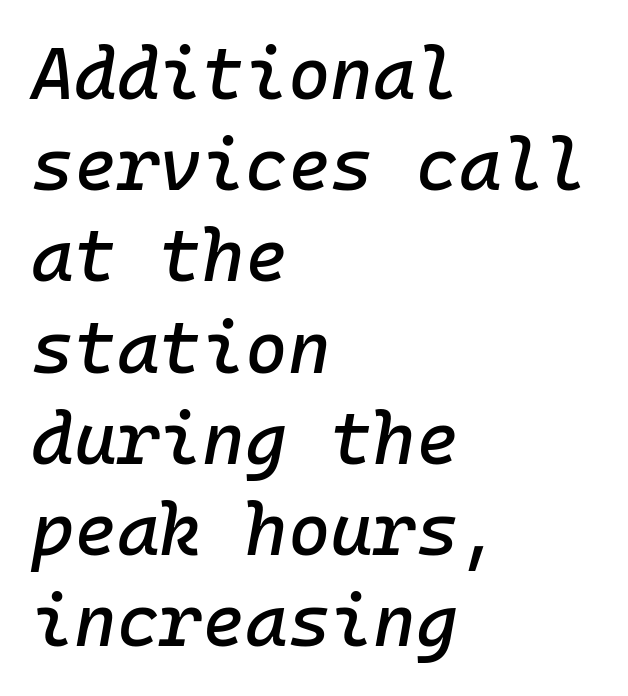
{"italic": "yes", "lean": "right", "slant_degrees": 10, "width": "normal", "stroke_contrast": "low", "x_height": "medium", "monospaced": "yes", "underline": "no", "align": "left", "line_spacing": "normal", "line_spacing_ratio": 1.25, "letter_spacing": "normal", "letter_spacing_em": 0.0, "glyph_px": 73}
